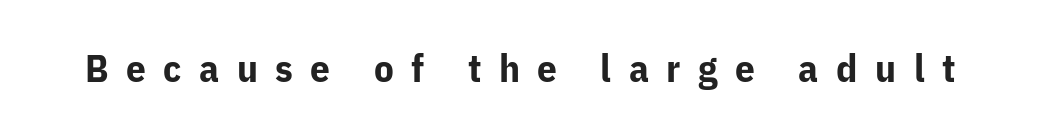
The image shows 39 px bold sans-serif type, upright; set unusually wide letter spacing (+0.45 em), not underlined; low stroke contrast and a medium x-height.
